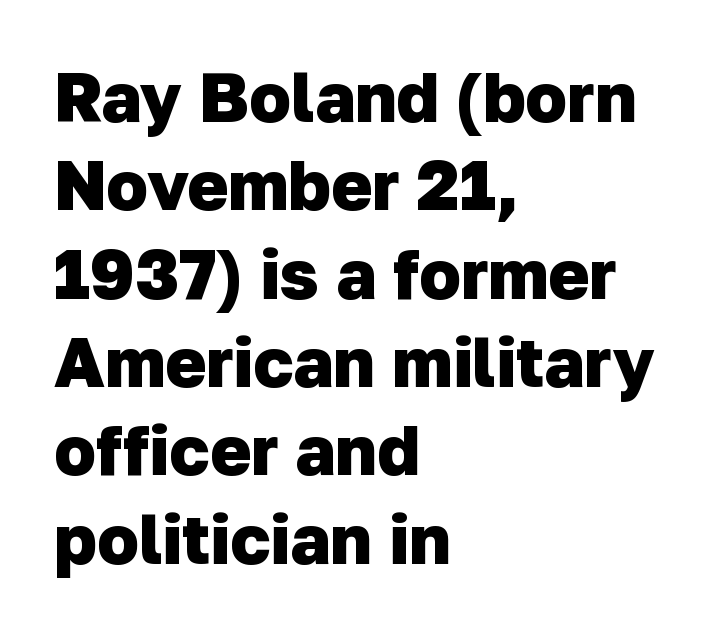
Q: Is the text bold? A: Yes.
Q: Is the typeface a serif or a sans-serif typeface? A: Sans-serif.
Q: Is the text underlined? A: No.
Q: How is the paragraph aligned? A: Left-aligned.
Q: Is the spacing between letters normal or unusually wide? A: Normal.
Q: Is the spacing between lines tight, normal or loose? A: Normal.
Q: Width (condensed, normal, or wide)? A: Normal.
Q: Stroke contrast? A: Low.
Q: x-height? A: Medium.
Q: Monospaced? A: No.
